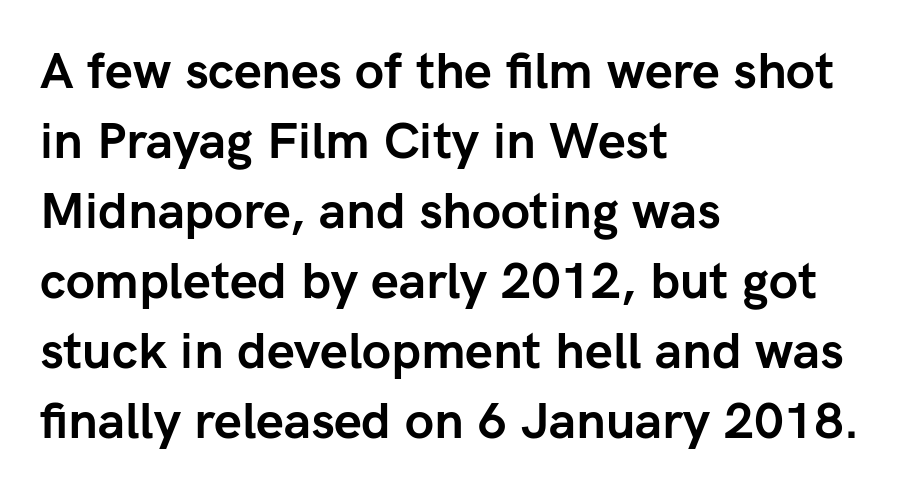
The image shows 50 px semibold sans-serif type, upright; set left-aligned, normal line spacing (1.4x), normal letter spacing, not underlined; low stroke contrast and a medium x-height.
